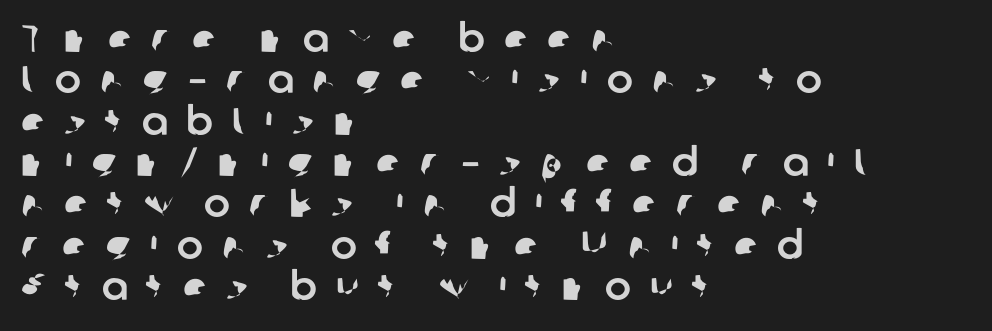
{"serif": "no", "width": "normal", "stroke_contrast": "low", "x_height": "medium", "monospaced": "no", "underline": "no", "align": "left", "line_spacing": "tight", "line_spacing_ratio": 1.06, "letter_spacing": "wide", "letter_spacing_em": 0.49, "glyph_px": 39}
